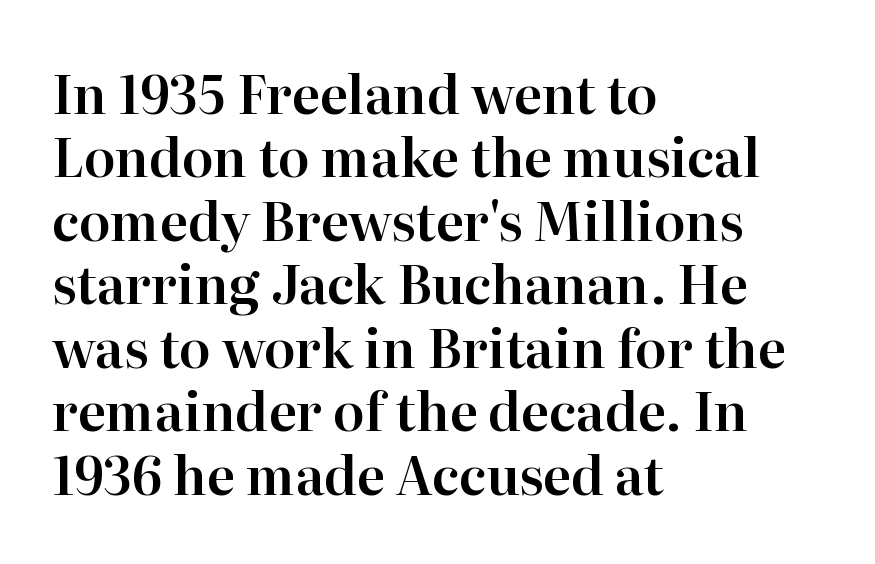
The image shows 52 px serif type, upright; set left-aligned, line spacing 1.22x, normal letter spacing, not underlined; high stroke contrast and a medium x-height.
